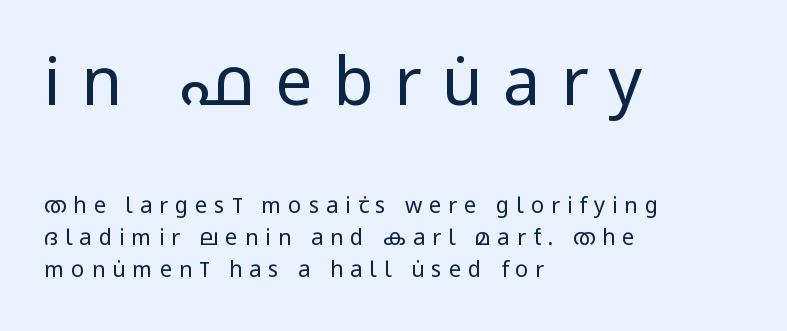
{"serif": "no", "italic": "no", "bold": "no", "weight": "regular", "width": "condensed", "stroke_contrast": "low", "x_height": "large", "monospaced": "no", "underline": "no", "align": "left", "line_spacing": "normal", "line_spacing_ratio": 1.45, "letter_spacing": "wide", "letter_spacing_em": 0.31, "larger_block": "first", "size_ratio": 3.0, "glyph_px": 66}
